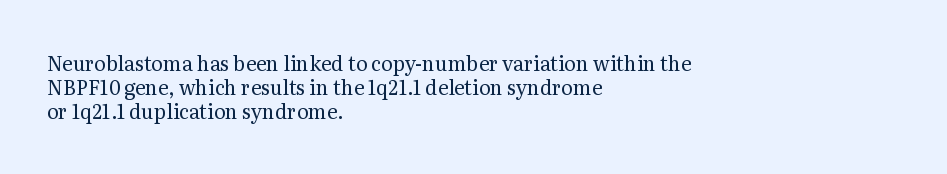
The image shows 20 px text type, upright; set left-aligned, line spacing 1.21x, normal letter spacing, not underlined.
